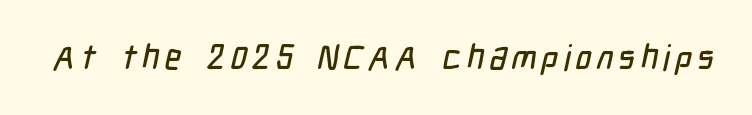
Serifs: no, the terminals of the letterforms are clean. Underlining? Definitely not there. Spacing verdict: proportional, widths tailored to each character.
